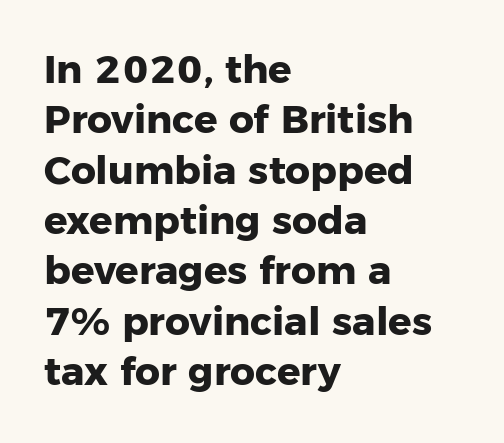
{"serif": "no", "italic": "no", "bold": "yes", "weight": "heavy", "width": "normal", "stroke_contrast": "low", "x_height": "medium", "monospaced": "no", "underline": "no", "align": "left", "line_spacing": "normal", "line_spacing_ratio": 1.29, "letter_spacing": "normal", "letter_spacing_em": 0.0, "glyph_px": 39}
